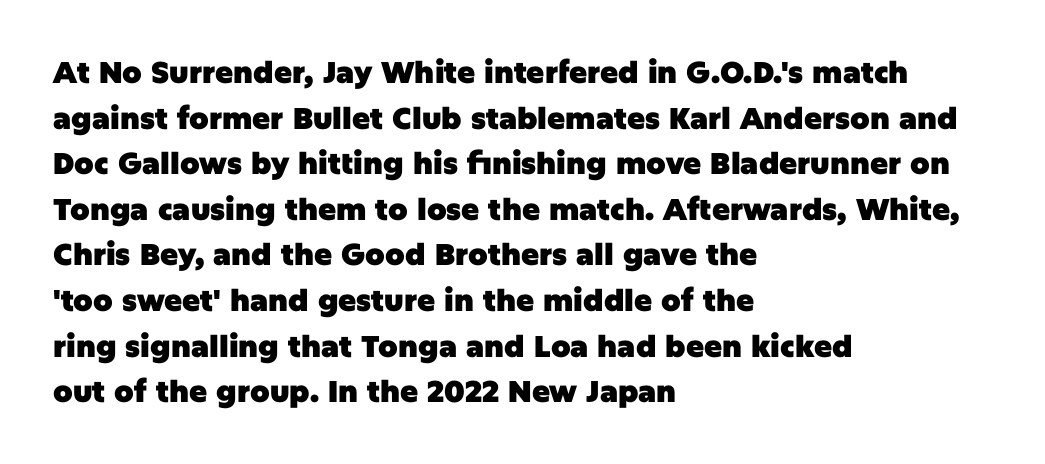
Q: Is the text bold? A: Yes.
Q: Is the text italic (slanted)? A: No, it is upright.
Q: Is the typeface a serif or a sans-serif typeface? A: Sans-serif.
Q: Is the text underlined? A: No.
Q: How is the paragraph aligned? A: Left-aligned.
Q: Is the spacing between letters normal or unusually wide? A: Normal.
Q: Is the spacing between lines tight, normal or loose? A: Normal.
Q: Width (condensed, normal, or wide)? A: Normal.
Q: Stroke contrast? A: Low.
Q: x-height? A: Large.
Q: Monospaced? A: No.
